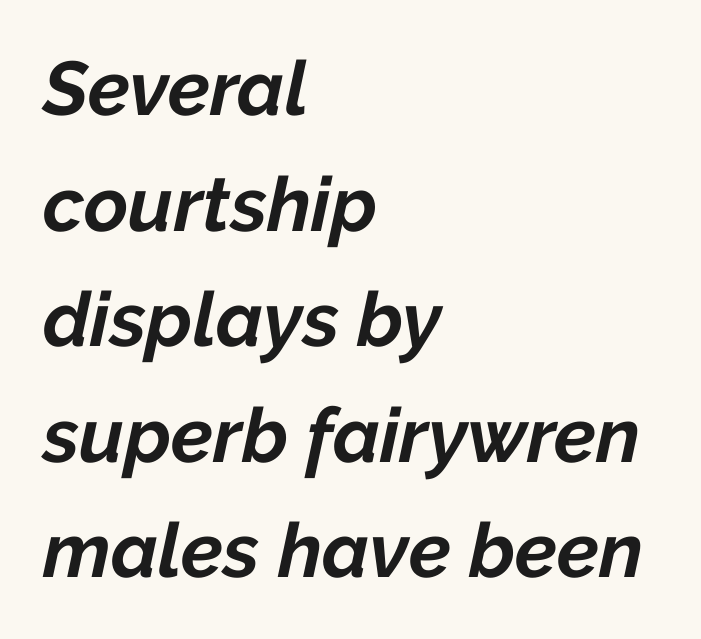
The image shows 76 px bold type, italic (leaning right); set left-aligned, normal line spacing (1.52x), normal letter spacing, not underlined; low stroke contrast and a medium x-height.
